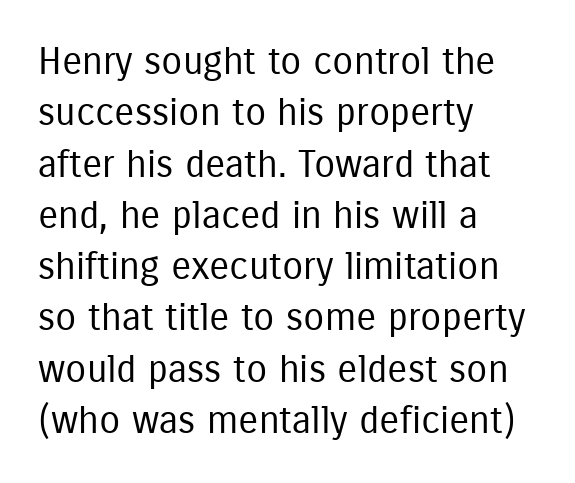
The image shows 38 px regular-weight, condensed sans-serif type, upright; set left-aligned, normal line spacing (1.35x), normal letter spacing, not underlined; low stroke contrast and a medium x-height.
